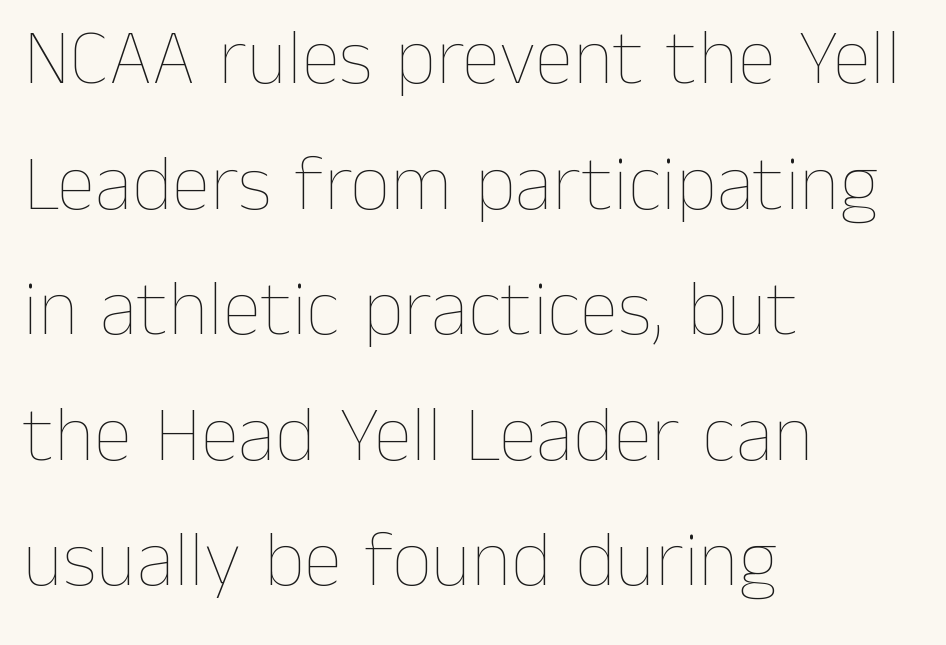
{"italic": "no", "bold": "no", "weight": "thin", "width": "normal", "stroke_contrast": "low", "x_height": "medium", "monospaced": "no", "underline": "no", "align": "left", "line_spacing": "normal", "line_spacing_ratio": 1.59, "letter_spacing": "normal", "letter_spacing_em": 0.0, "glyph_px": 79}
